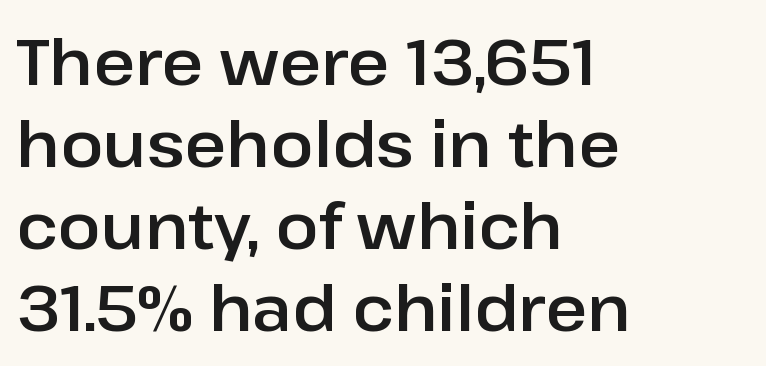
{"serif": "no", "italic": "no", "width": "normal", "stroke_contrast": "low", "x_height": "medium", "monospaced": "no", "underline": "no", "align": "left", "line_spacing": "normal", "line_spacing_ratio": 1.28, "letter_spacing": "normal", "letter_spacing_em": 0.0, "glyph_px": 64}
